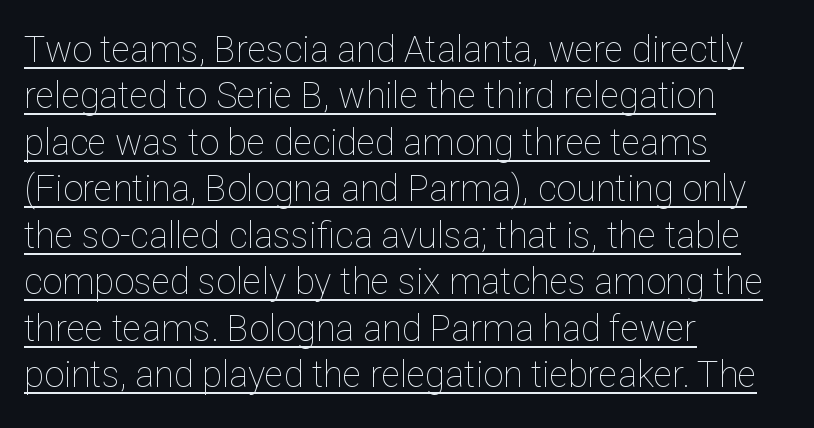
Q: Is the text bold? A: No.
Q: Is the text italic (slanted)? A: No, it is upright.
Q: Is the text underlined? A: Yes.
Q: How is the paragraph aligned? A: Left-aligned.
Q: Is the spacing between letters normal or unusually wide? A: Normal.
Q: Is the spacing between lines tight, normal or loose? A: Normal.
Q: Width (condensed, normal, or wide)? A: Normal.
Q: Stroke contrast? A: Low.
Q: x-height? A: Medium.
Q: Monospaced? A: No.
